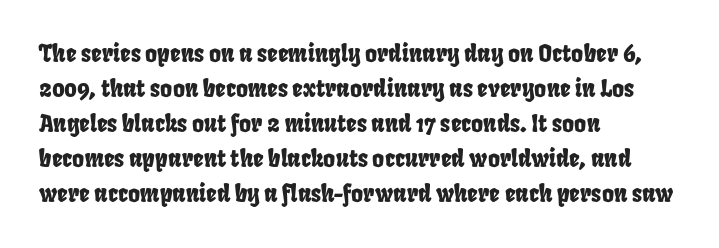
The image shows 23 px text type; set left-aligned, normal line spacing (1.52x), normal letter spacing, not underlined.
